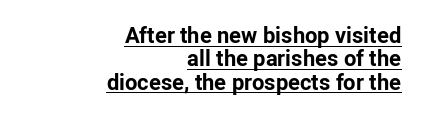
{"italic": "no", "bold": "yes", "underline": "yes", "align": "right", "line_spacing": "tight", "line_spacing_ratio": 1.06, "letter_spacing": "normal", "letter_spacing_em": 0.0, "glyph_px": 22}
